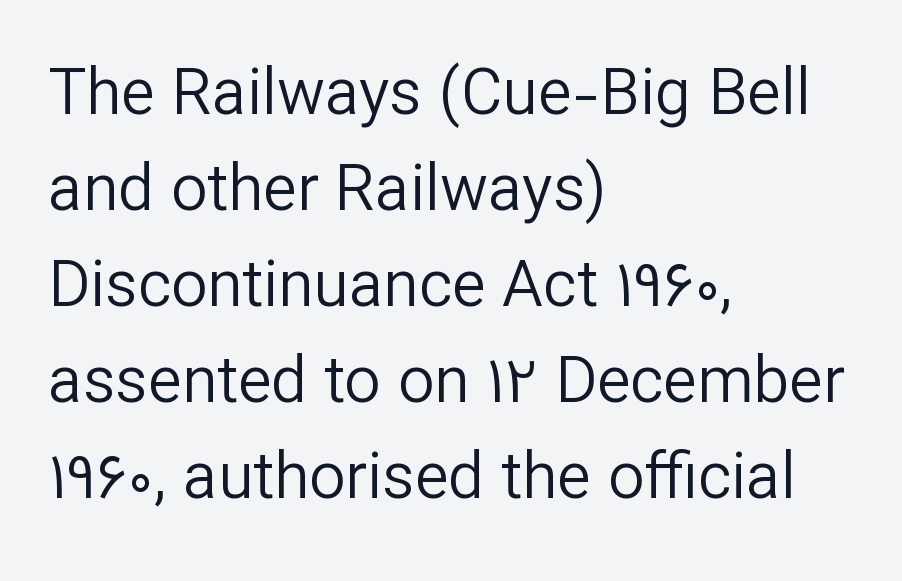
{"serif": "no", "italic": "no", "bold": "no", "weight": "regular", "width": "normal", "stroke_contrast": "low", "x_height": "medium", "monospaced": "no", "underline": "no", "align": "left", "line_spacing": "normal", "line_spacing_ratio": 1.5, "letter_spacing": "normal", "letter_spacing_em": 0.0, "glyph_px": 64}
